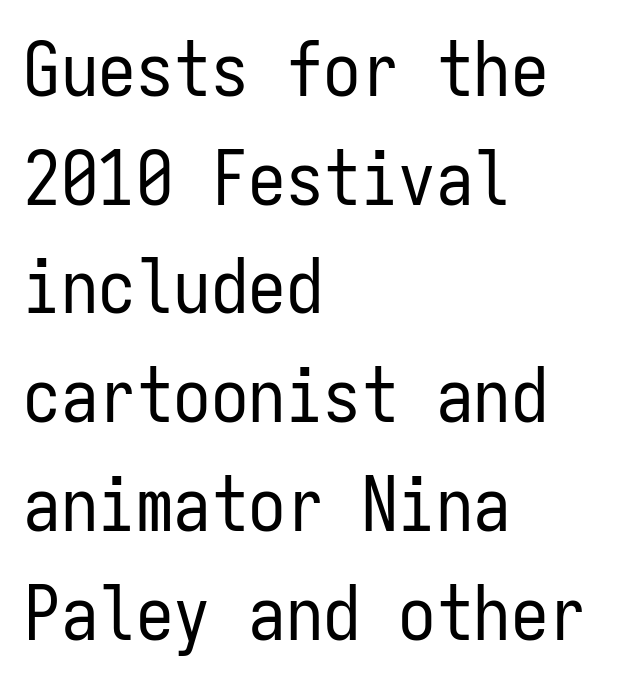
{"serif": "no", "italic": "no", "bold": "no", "weight": "regular", "width": "condensed", "stroke_contrast": "low", "x_height": "medium", "monospaced": "yes", "underline": "no", "align": "left", "line_spacing": "normal", "line_spacing_ratio": 1.45, "letter_spacing": "normal", "letter_spacing_em": 0.0, "glyph_px": 75}
